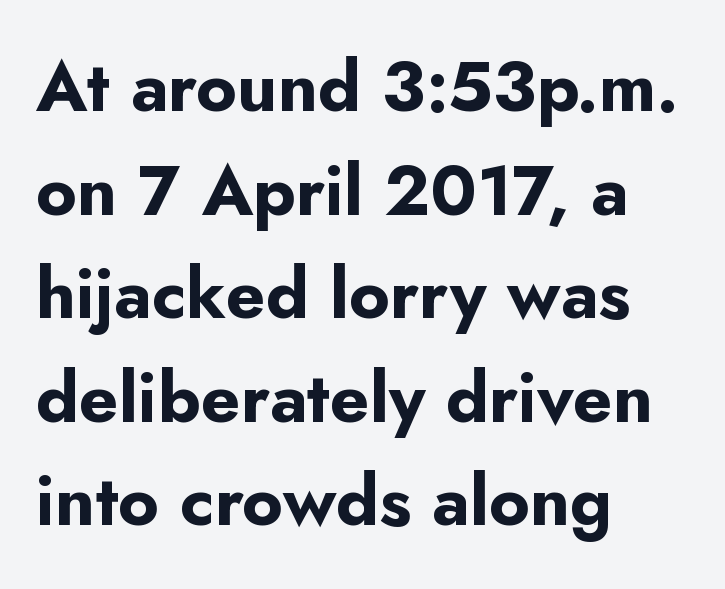
The image shows 70 px bold sans-serif type, upright; set left-aligned, normal line spacing (1.48x), normal letter spacing, not underlined; low stroke contrast and a small x-height.
